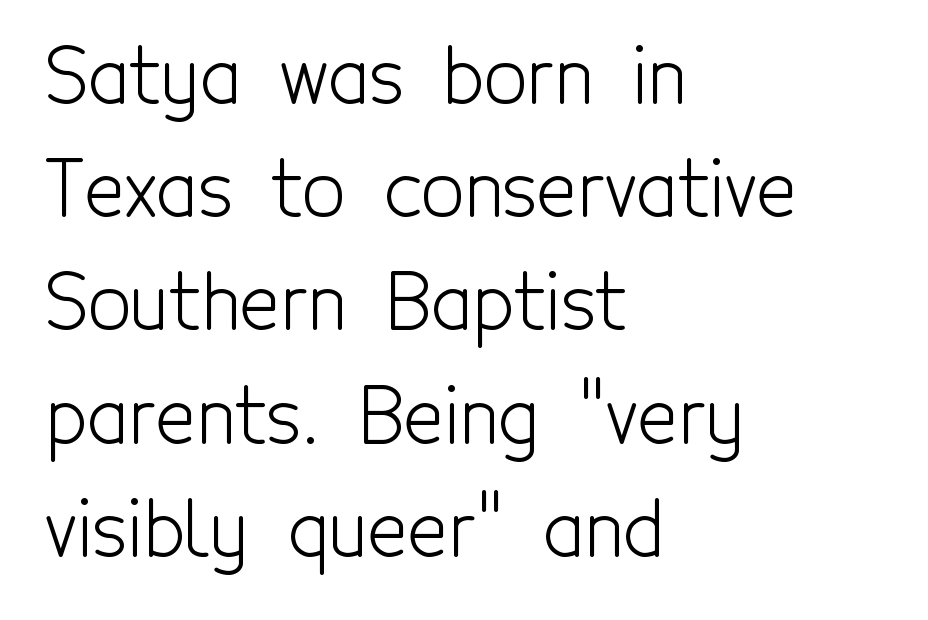
The image shows 76 px light, condensed sans-serif type, upright; set left-aligned, normal line spacing (1.49x), normal letter spacing, not underlined; a medium x-height.
